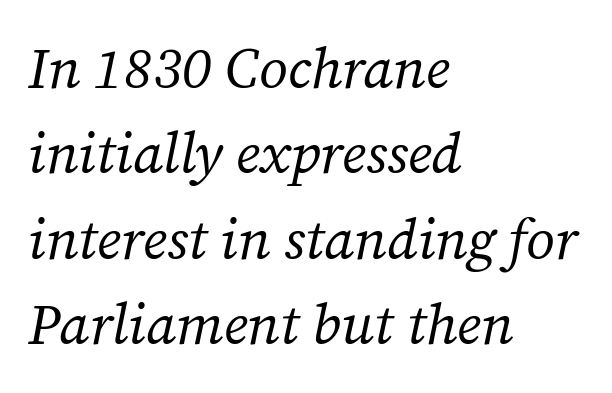
{"serif": "yes", "italic": "yes", "lean": "right", "slant_degrees": 12, "bold": "no", "weight": "regular", "width": "normal", "stroke_contrast": "medium", "x_height": "medium", "monospaced": "no", "underline": "no", "align": "left", "line_spacing": "normal", "line_spacing_ratio": 1.5, "letter_spacing": "normal", "letter_spacing_em": 0.0, "glyph_px": 57}
